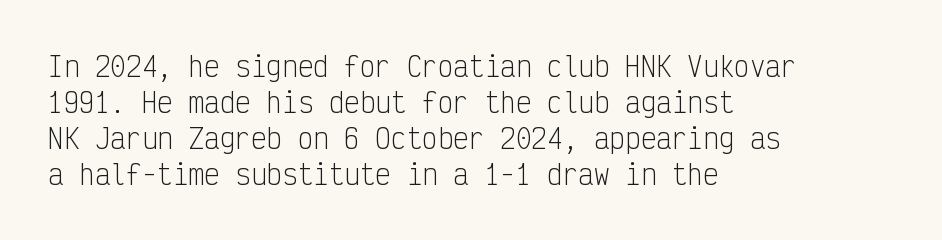
Q: Is the text bold? A: No.
Q: Is the text italic (slanted)? A: No, it is upright.
Q: Is the text underlined? A: No.
Q: How is the paragraph aligned? A: Left-aligned.
Q: Is the spacing between letters normal or unusually wide? A: Normal.
Q: Is the spacing between lines tight, normal or loose? A: Normal.
